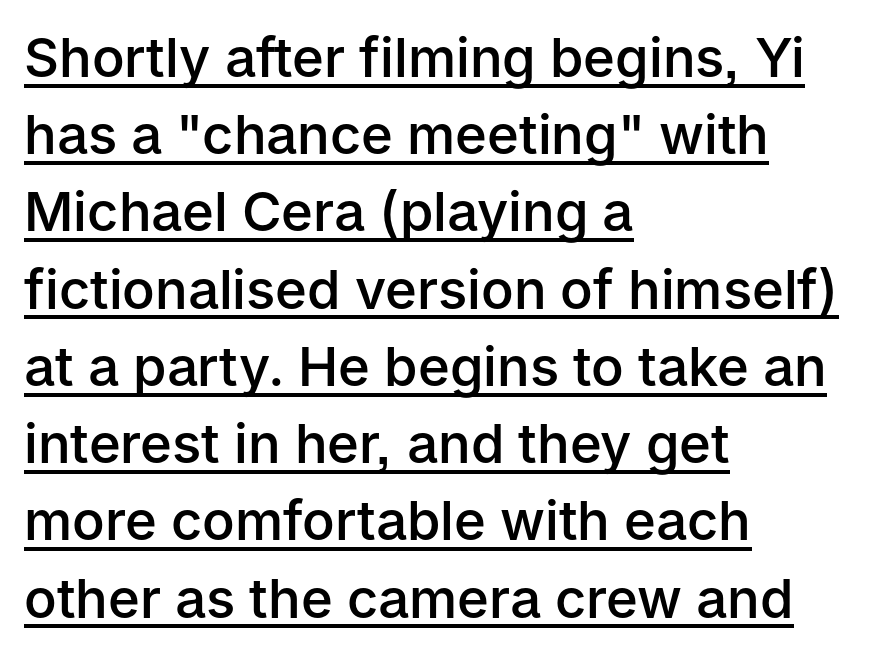
The image shows 54 px semibold sans-serif type, upright; set left-aligned, normal line spacing (1.43x), normal letter spacing, underlined; low stroke contrast and a medium x-height.
